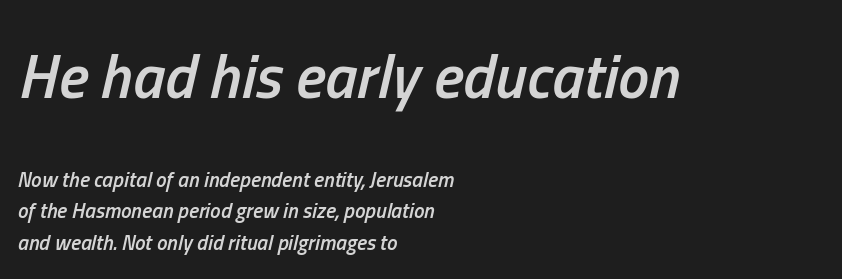
Looks like regular typesetting: each glyph gets only the width it needs. A typesetter would call this leading conventional body-copy spacing. Layout note: lines flush left. Reading top to bottom, the characters get smaller at the block break. Students, this is semibold: more ink than regular, less than bold. Just letters on the line, the space beneath them empty.
